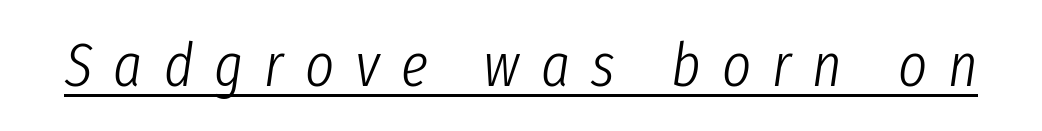
{"italic": "yes", "lean": "right", "slant_degrees": 8, "bold": "no", "weight": "light", "width": "condensed", "stroke_contrast": "low", "x_height": "medium", "monospaced": "no", "underline": "yes", "letter_spacing": "wide", "letter_spacing_em": 0.34, "glyph_px": 62}
